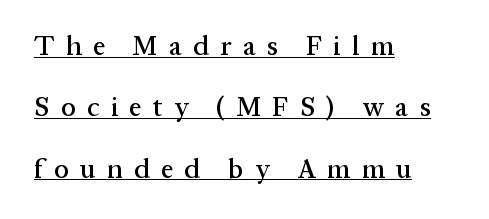
{"italic": "no", "underline": "yes", "align": "left", "line_spacing": "loose", "line_spacing_ratio": 2.27, "letter_spacing": "wide", "letter_spacing_em": 0.42, "glyph_px": 27}
